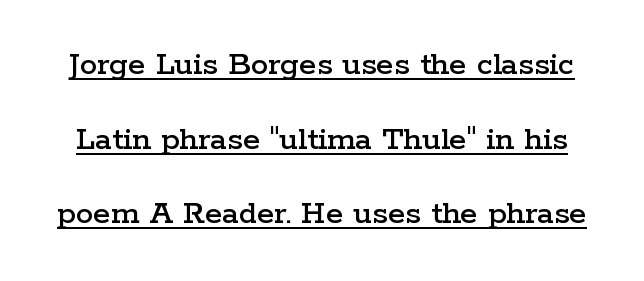
Proportional: the letters do not fall into vertical columns. The designer went with a serif here, giving each stem small feet. This is roman type, the default non-slanted kind. The letters sit at their default tracking, neither squeezed nor spread. The lettering is marked with a stroke running underneath it.
